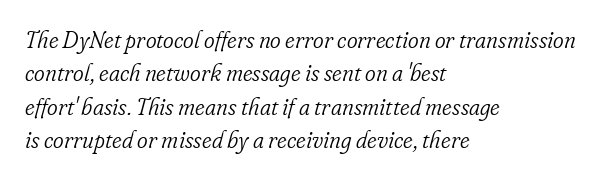
Q: Is the text bold? A: No.
Q: Is the text italic (slanted)? A: Yes, it leans right by about 16 degrees.
Q: Is the text underlined? A: No.
Q: How is the paragraph aligned? A: Left-aligned.
Q: Is the spacing between letters normal or unusually wide? A: Normal.
Q: Is the spacing between lines tight, normal or loose? A: Normal.
